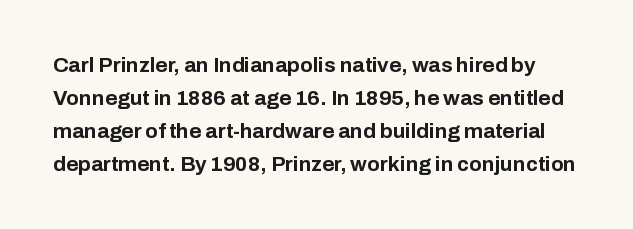
Q: Is the text bold? A: Yes.
Q: Is the text italic (slanted)? A: No, it is upright.
Q: Is the text underlined? A: No.
Q: Is the spacing between letters normal or unusually wide? A: Normal.
Q: Is the spacing between lines tight, normal or loose? A: Normal.
